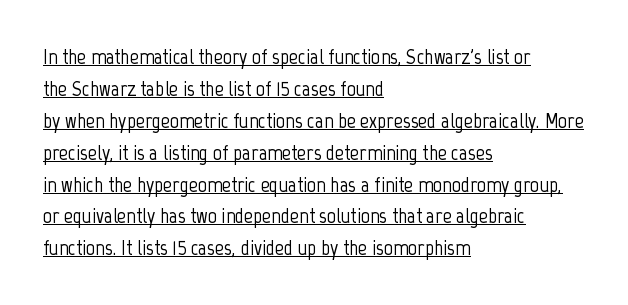
The image shows 22 px text type, upright; set left-aligned, normal line spacing (1.45x), normal letter spacing, underlined.
